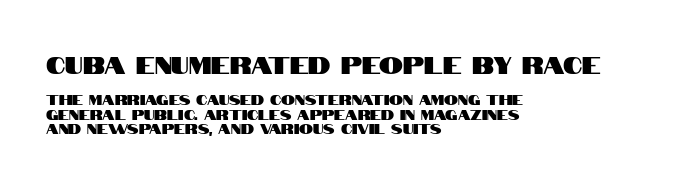
Q: Is the text italic (slanted)? A: No, it is upright.
Q: Is the text underlined? A: No.
Q: How is the paragraph aligned? A: Left-aligned.
Q: Is the spacing between letters normal or unusually wide? A: Normal.
Q: Is the spacing between lines tight, normal or loose? A: Tight.
Q: Which block of text is set in a larger size, the first (top) or the second (bottom)? A: The first (top) one.
